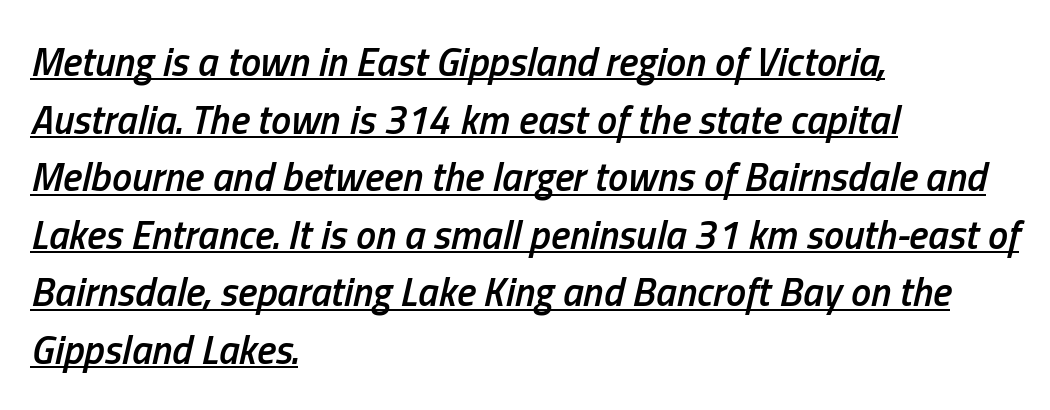
Note the varied advance widths — an 'i' is clearly narrower than an 'm'. Summary of weight: moderately heavy, a semibold. Beneath each row of characters lies a ruled line. Designer's note — italics engaged.
